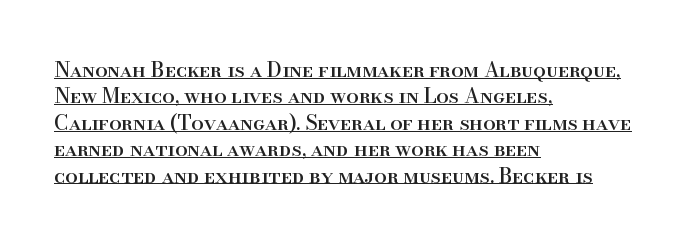
The image shows 20 px text type, upright; set left-aligned, normal line spacing (1.32x), normal letter spacing, underlined.
